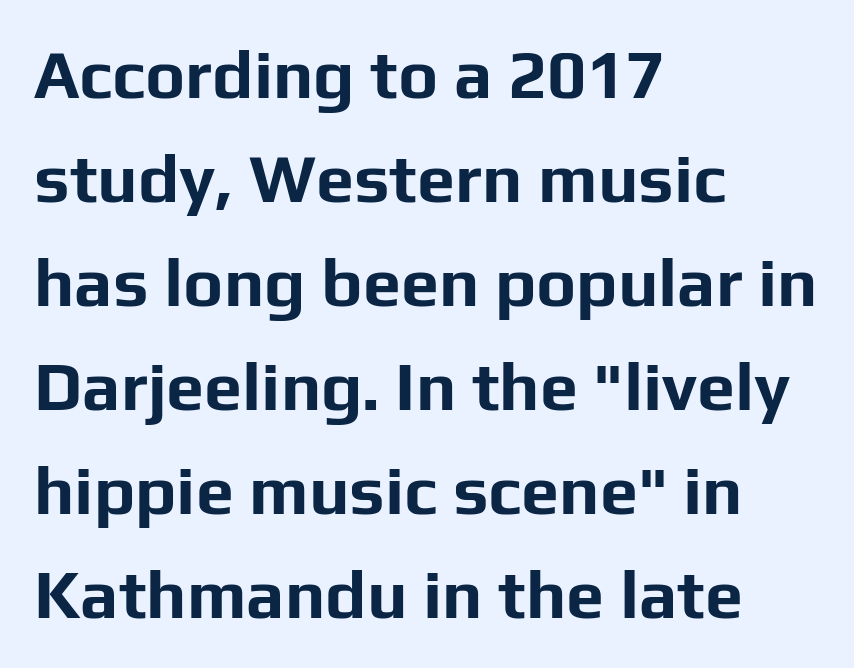
The image shows 68 px bold sans-serif type, upright; set left-aligned, normal line spacing (1.53x), normal letter spacing, not underlined; low stroke contrast and a medium x-height.
